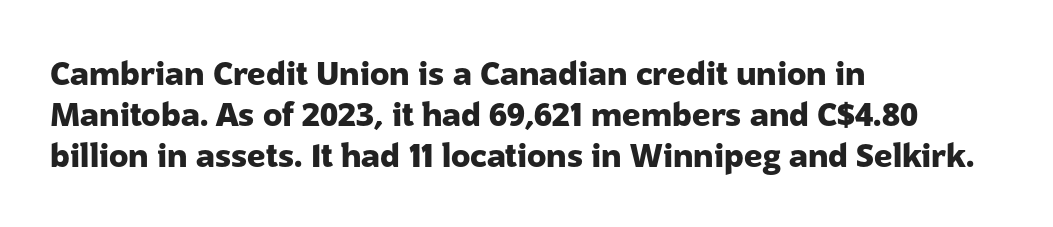
Posture: straight, roman, zero tilt. The block of text has a typical density, with ordinary space between rows. Unlike a traditional serif, this face leaves its strokes unadorned. Unmarked baselines from the first word to the last.
